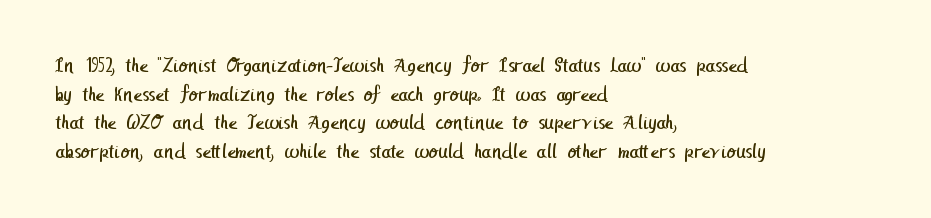
Q: Is the text bold? A: No.
Q: Is the text underlined? A: No.
Q: How is the paragraph aligned? A: Left-aligned.
Q: Is the spacing between letters normal or unusually wide? A: Normal.
Q: Is the spacing between lines tight, normal or loose? A: Normal.
